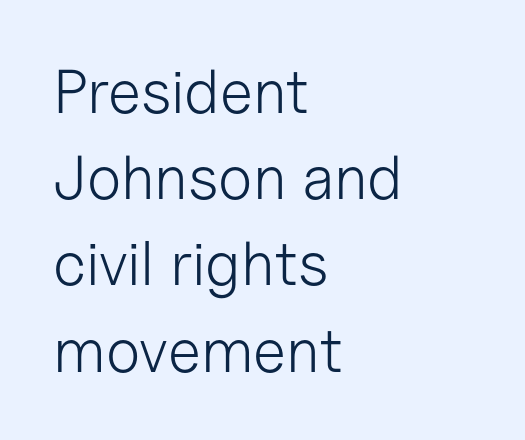
The image shows 62 px light sans-serif type, upright; set left-aligned, normal line spacing (1.39x), normal letter spacing, not underlined; low stroke contrast and a medium x-height.
